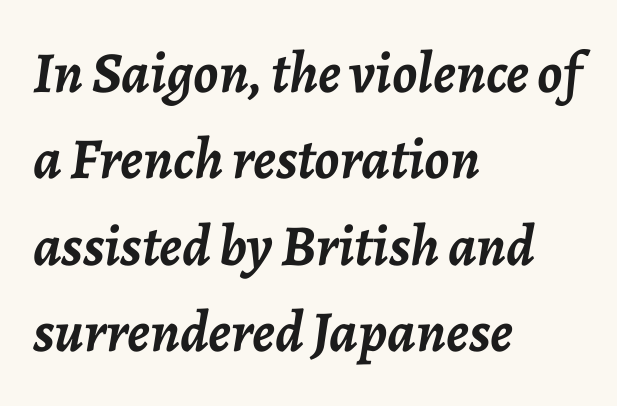
{"italic": "yes", "lean": "right", "slant_degrees": 7, "bold": "yes", "weight": "semibold", "width": "normal", "stroke_contrast": "low", "x_height": "medium", "monospaced": "no", "underline": "no", "align": "left", "line_spacing": "normal", "line_spacing_ratio": 1.49, "letter_spacing": "normal", "letter_spacing_em": 0.0, "glyph_px": 58}
